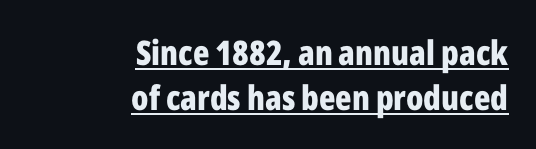
{"serif": "no", "italic": "no", "bold": "yes", "weight": "bold", "width": "condensed", "stroke_contrast": "low", "x_height": "medium", "monospaced": "no", "underline": "yes", "align": "right", "line_spacing": "normal", "line_spacing_ratio": 1.33, "letter_spacing": "normal", "letter_spacing_em": 0.0, "glyph_px": 34}
